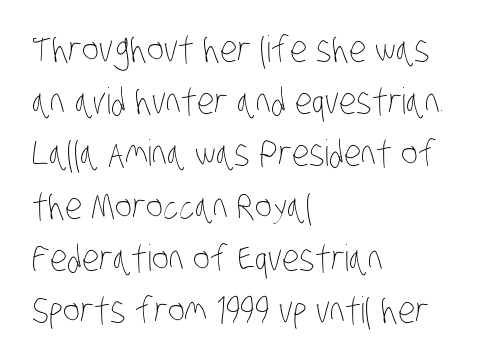
{"bold": "no", "weight": "thin", "width": "condensed", "stroke_contrast": "low", "x_height": "large", "monospaced": "no", "underline": "no", "align": "left", "line_spacing": "normal", "line_spacing_ratio": 1.45, "letter_spacing": "normal", "letter_spacing_em": 0.0, "glyph_px": 36}
